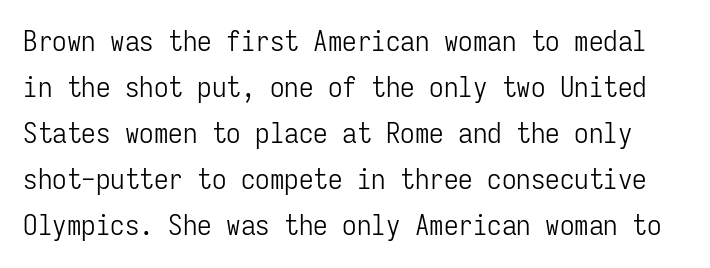
Serif or sans? Sans — the stroke terminals are bare. If you measured baseline to baseline, you'd find a middling distance. Glance below the letters and you will spot only blank space. Tall strokes in this sample are plumb rather than angled. Monospaced: the letters line up in strict vertical columns.
